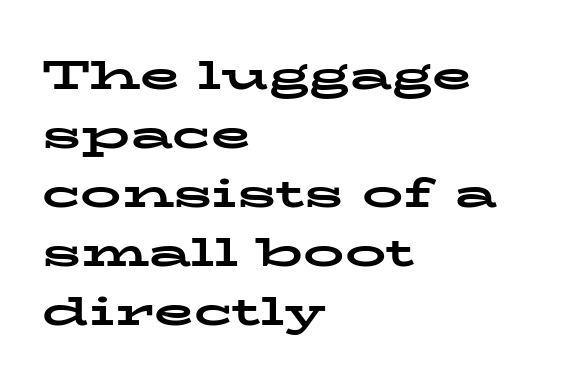
{"serif": "yes", "italic": "no", "bold": "yes", "weight": "bold", "width": "wide", "stroke_contrast": "low", "x_height": "medium", "monospaced": "no", "underline": "no", "align": "left", "line_spacing": "normal", "line_spacing_ratio": 1.44, "letter_spacing": "normal", "letter_spacing_em": 0.0, "glyph_px": 41}
